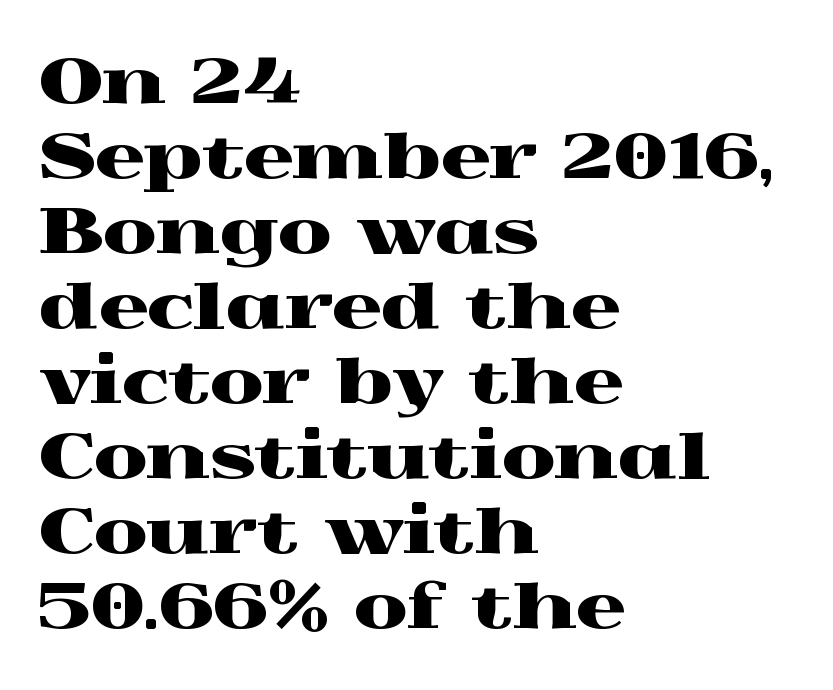
The type family on display is of the serif kind. Lines of text with bare space underneath. This sample has the flowing, uneven cadence of proportional lettering. You could call the tracking neutral — neither tight nor loose. The ragged edge is on the right, which tells us the setting is flush left. Italic: no, the glyphs are upright roman.
